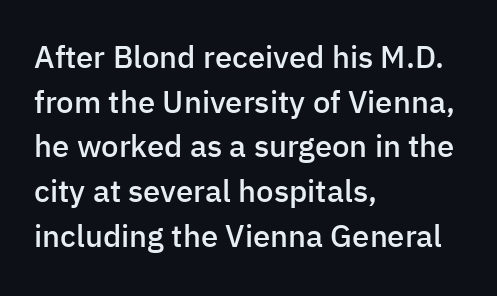
Q: Is the text bold? A: Semi-bold.
Q: Is the text italic (slanted)? A: No, it is upright.
Q: Is the typeface a serif or a sans-serif typeface? A: Sans-serif.
Q: Is the text underlined? A: No.
Q: How is the paragraph aligned? A: Left-aligned.
Q: Is the spacing between letters normal or unusually wide? A: Normal.
Q: Is the spacing between lines tight, normal or loose? A: Normal.
Q: Width (condensed, normal, or wide)? A: Normal.
Q: Stroke contrast? A: Low.
Q: x-height? A: Medium.
Q: Monospaced? A: No.
